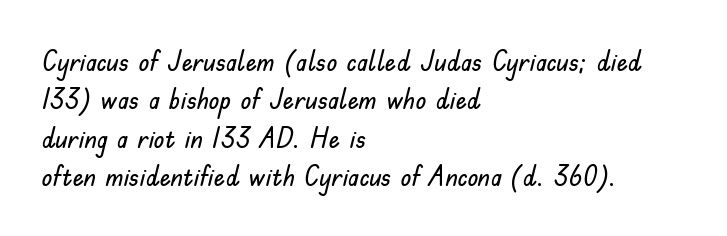
The image shows 28 px sans-serif type; set left-aligned, normal line spacing (1.37x), normal letter spacing, not underlined; low stroke contrast and a small x-height.
